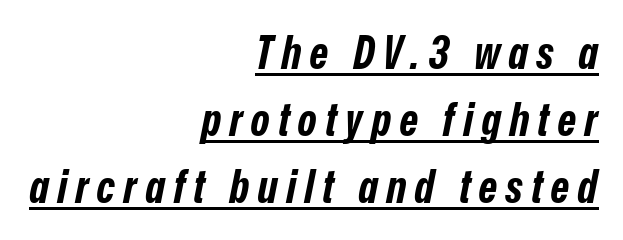
{"italic": "yes", "lean": "right", "slant_degrees": 12, "bold": "yes", "weight": "bold", "width": "condensed", "stroke_contrast": "low", "x_height": "medium", "monospaced": "no", "underline": "yes", "align": "right", "line_spacing": "normal", "line_spacing_ratio": 1.49, "glyph_px": 45}
